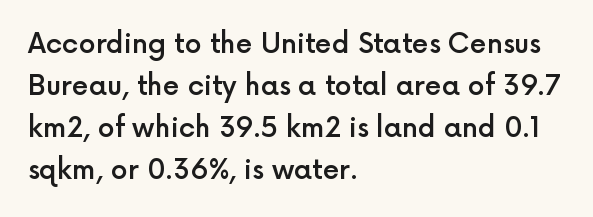
{"italic": "no", "bold": "semi", "underline": "no", "align": "left", "line_spacing": "normal", "line_spacing_ratio": 1.56, "letter_spacing": "normal", "letter_spacing_em": 0.0, "glyph_px": 27}
